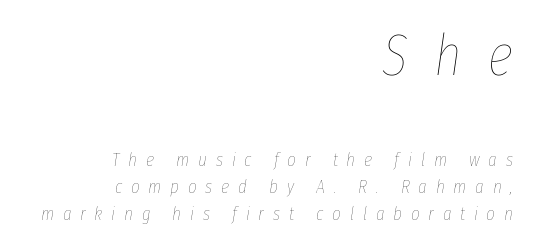
The image shows 58 px thin, condensed type, italic (leaning right); set right-aligned, normal line spacing (1.41x), unusually wide letter spacing (+0.46 em), not underlined; the first (top) block is 3.05x larger; low stroke contrast and a medium x-height.
